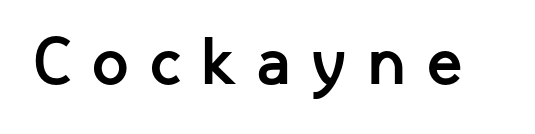
The image shows 67 px semibold sans-serif type, upright; set unusually wide letter spacing (+0.29 em), not underlined; low stroke contrast and a medium x-height.
